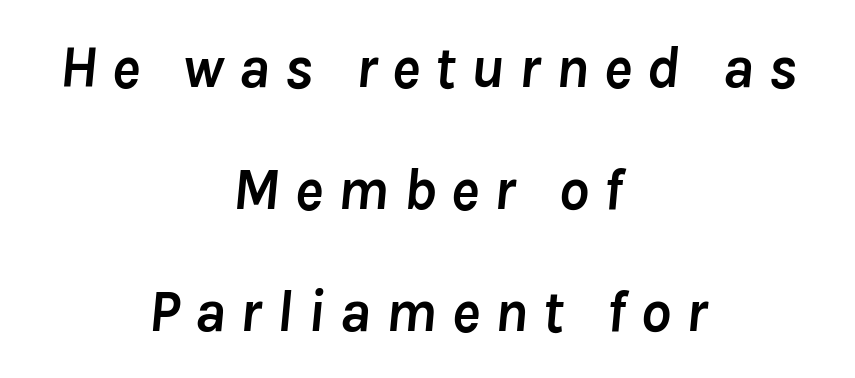
The image shows 60 px semibold type, italic (leaning right); set centered, loose line spacing (2.03x), unusually wide letter spacing (+0.24 em), not underlined; low stroke contrast and a medium x-height.
